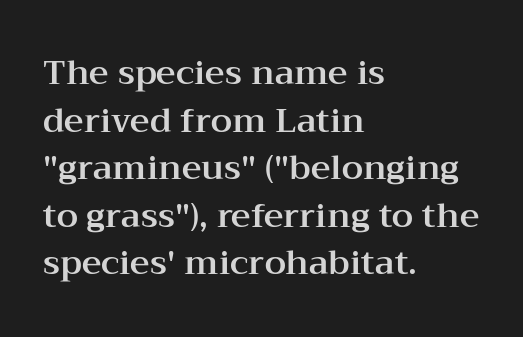
Q: Is the text italic (slanted)? A: No, it is upright.
Q: Is the typeface a serif or a sans-serif typeface? A: Serif.
Q: Is the text underlined? A: No.
Q: How is the paragraph aligned? A: Left-aligned.
Q: Is the spacing between letters normal or unusually wide? A: Normal.
Q: Is the spacing between lines tight, normal or loose? A: Normal.
Q: Width (condensed, normal, or wide)? A: Wide.
Q: Stroke contrast? A: Medium.
Q: x-height? A: Medium.
Q: Monospaced? A: No.
